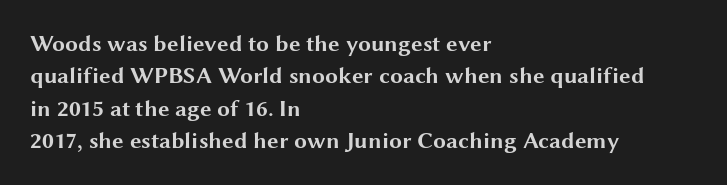
The image shows 23 px bold type, upright; set left-aligned, normal line spacing (1.41x), normal letter spacing, not underlined.
